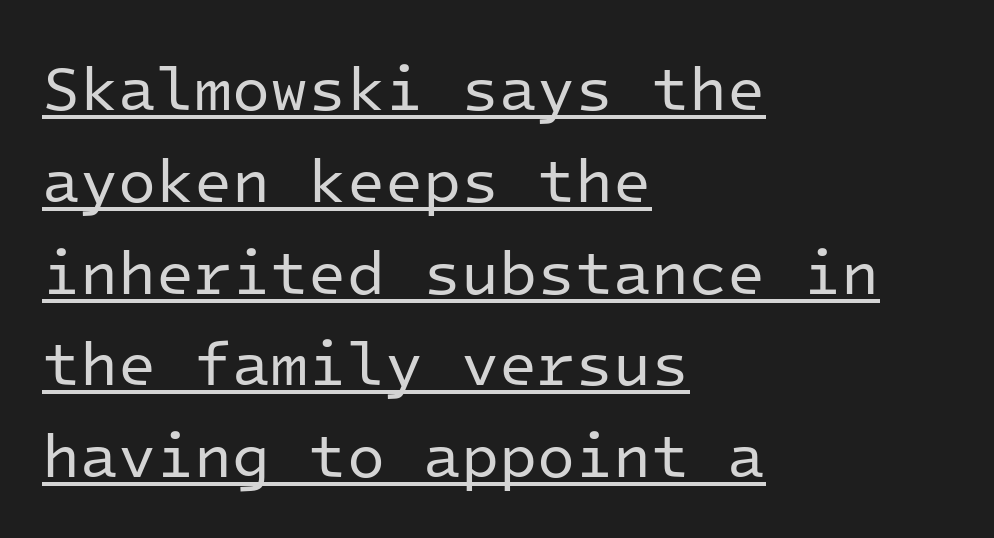
Q: Is the text bold? A: No.
Q: Is the text italic (slanted)? A: No, it is upright.
Q: Is the typeface a serif or a sans-serif typeface? A: Sans-serif.
Q: Is the text underlined? A: Yes.
Q: How is the paragraph aligned? A: Left-aligned.
Q: Is the spacing between letters normal or unusually wide? A: Normal.
Q: Is the spacing between lines tight, normal or loose? A: Normal.
Q: Width (condensed, normal, or wide)? A: Normal.
Q: Stroke contrast? A: Low.
Q: x-height? A: Medium.
Q: Monospaced? A: Yes.
